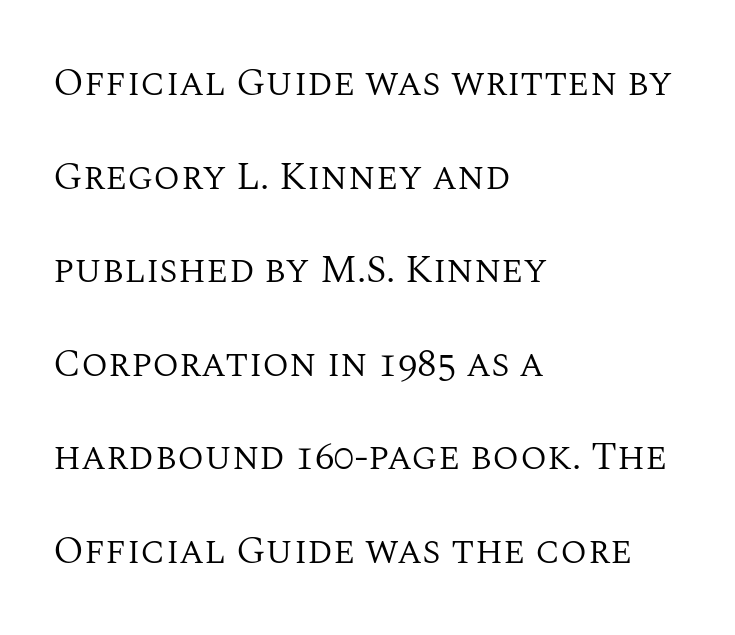
Q: Is the text bold? A: No.
Q: Is the text italic (slanted)? A: No, it is upright.
Q: Is the typeface a serif or a sans-serif typeface? A: Serif.
Q: Is the text underlined? A: No.
Q: How is the paragraph aligned? A: Left-aligned.
Q: Is the spacing between letters normal or unusually wide? A: Normal.
Q: Is the spacing between lines tight, normal or loose? A: Loose.
Q: Width (condensed, normal, or wide)? A: Normal.
Q: Stroke contrast? A: Medium.
Q: x-height? A: Large.
Q: Monospaced? A: No.
